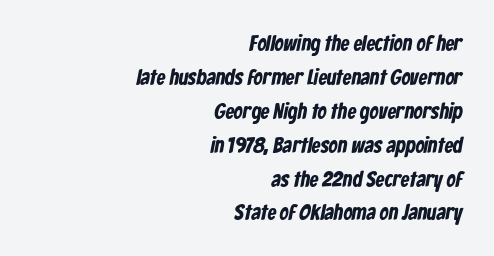
{"bold": "yes", "underline": "no", "align": "right", "line_spacing": "normal", "line_spacing_ratio": 1.54, "letter_spacing": "normal", "letter_spacing_em": 0.0, "glyph_px": 22}
